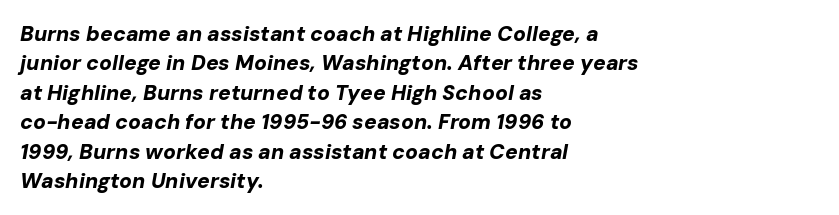
{"italic": "yes", "lean": "right", "slant_degrees": 10, "bold": "yes", "underline": "no", "align": "left", "line_spacing": "normal", "line_spacing_ratio": 1.4, "letter_spacing": "normal", "letter_spacing_em": 0.0, "glyph_px": 21}
